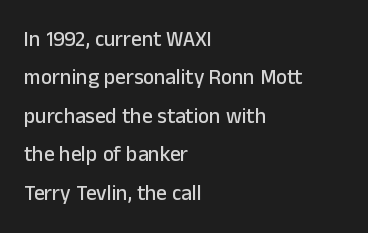
Q: Is the text italic (slanted)? A: No, it is upright.
Q: Is the text underlined? A: No.
Q: How is the paragraph aligned? A: Left-aligned.
Q: Is the spacing between letters normal or unusually wide? A: Normal.
